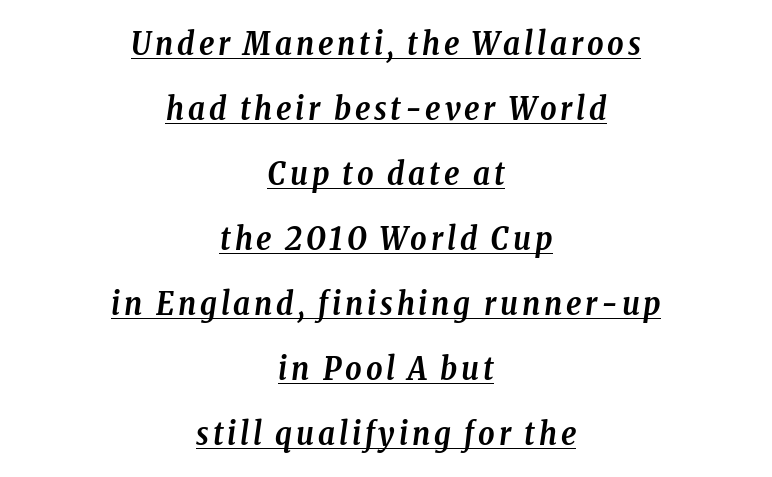
Q: Is the text bold? A: Yes.
Q: Is the text italic (slanted)? A: Yes, it leans right by about 8 degrees.
Q: Is the typeface a serif or a sans-serif typeface? A: Serif.
Q: Is the text underlined? A: Yes.
Q: How is the paragraph aligned? A: Centered.
Q: Is the spacing between lines tight, normal or loose? A: Loose.
Q: Width (condensed, normal, or wide)? A: Condensed.
Q: Stroke contrast? A: Low.
Q: x-height? A: Medium.
Q: Monospaced? A: No.
